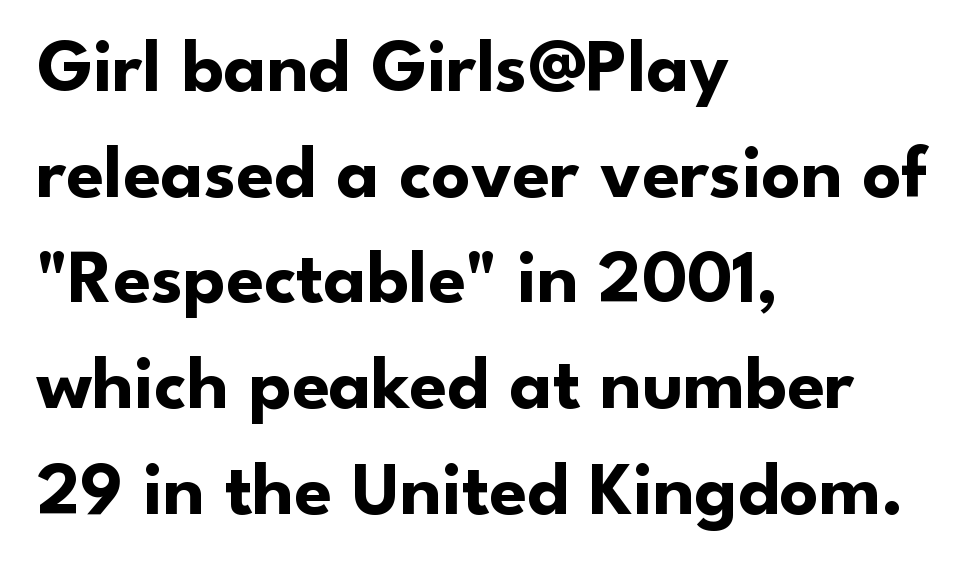
The characters look thick and weighty, a clear bold. Grotesque or geometric, the face here clearly has no serifs. Does the lettering tilt? It doesn't — this is upright. Letters rest on an invisible, unmarked baseline. Caption: standard tracking, unaltered.
